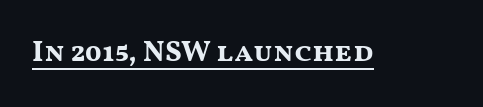
Quick note: underline on. Observe the absence of serifs on each vertical stroke in this sample. A typesetter would call this proportional, since set widths differ per character. Notice how the stems are strictly vertical — no italics here. The passage shown has conventional tracking throughout.
